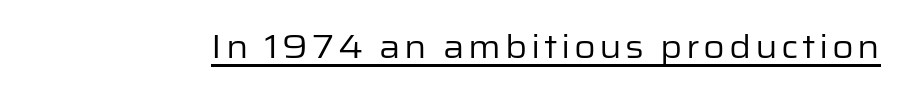
Stroke terminals: plain, sans-serif. It's the straight-up-and-down kind of type. Ink coverage per letter is moderate at most. These characters rest on top of a visible drawn line. Think of a printed novel: that variable character pitch is what you see here.
